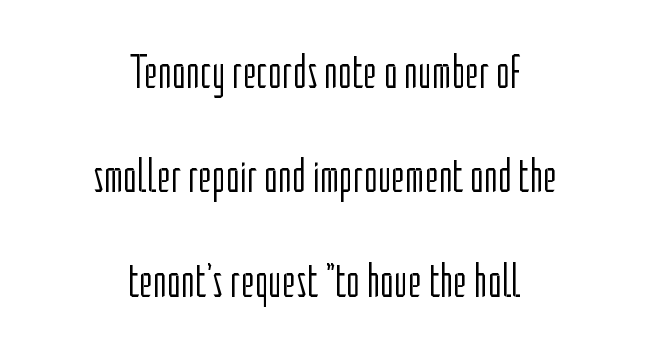
{"serif": "no", "italic": "no", "bold": "no", "weight": "light", "width": "condensed", "stroke_contrast": "low", "x_height": "medium", "monospaced": "no", "underline": "no", "align": "center", "line_spacing": "loose", "line_spacing_ratio": 2.22, "letter_spacing": "normal", "letter_spacing_em": 0.0, "glyph_px": 47}
